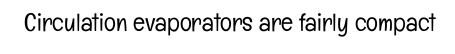
The rendering keeps characters at their native spacing. The font sits on the lighter half of the weight spectrum, regular included. Quick note: underline off. Is there any slant? The stems are plumb.
